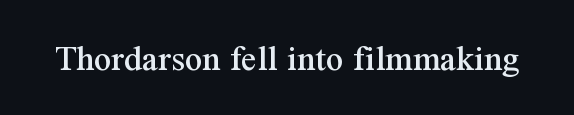
These lines are composed in type with serifs. Observe the ordinary spacing: letters are neighbours, not strangers. Clear beneath every line of the passage. Varying glyph widths throughout — classic text-font behaviour.
